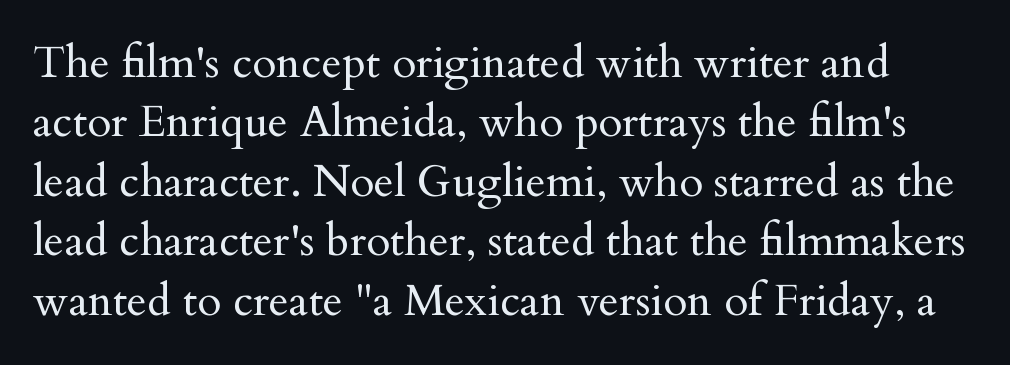
The image shows 44 px regular-weight serif type, upright; set normal line spacing (1.35x), normal letter spacing, not underlined; medium stroke contrast and a small x-height.
